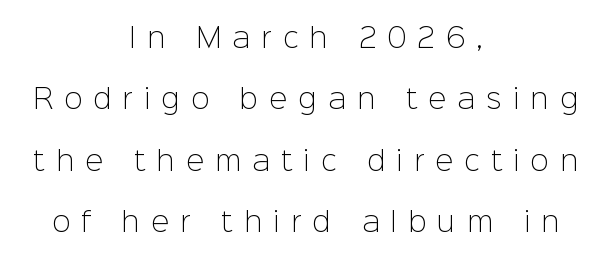
The image shows 27 px text type, upright; set centered, loose line spacing (2.27x), unusually wide letter spacing (+0.42 em), not underlined.
